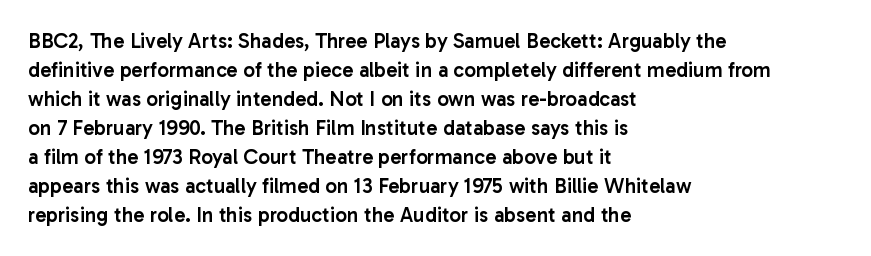
The image shows 21 px text type, upright; set left-aligned, normal line spacing (1.38x), normal letter spacing, not underlined.
